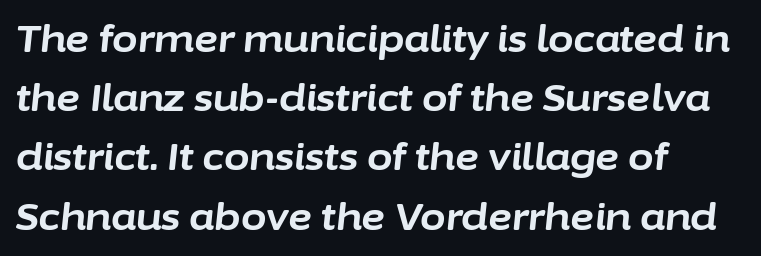
{"italic": "yes", "lean": "right", "slant_degrees": 6, "bold": "yes", "weight": "bold", "width": "normal", "stroke_contrast": "low", "x_height": "medium", "monospaced": "no", "underline": "no", "align": "left", "line_spacing": "normal", "line_spacing_ratio": 1.6, "letter_spacing": "normal", "letter_spacing_em": 0.0, "glyph_px": 37}
